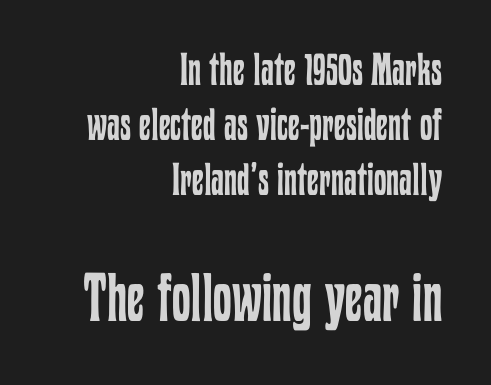
Q: Is the text bold? A: No.
Q: Is the text italic (slanted)? A: No, it is upright.
Q: Is the text underlined? A: No.
Q: How is the paragraph aligned? A: Right-aligned.
Q: Is the spacing between letters normal or unusually wide? A: Normal.
Q: Which block of text is set in a larger size, the first (top) or the second (bottom)? A: The second (bottom) one.
Q: Width (condensed, normal, or wide)? A: Condensed.
Q: Stroke contrast? A: Low.
Q: x-height? A: Medium.
Q: Monospaced? A: No.
